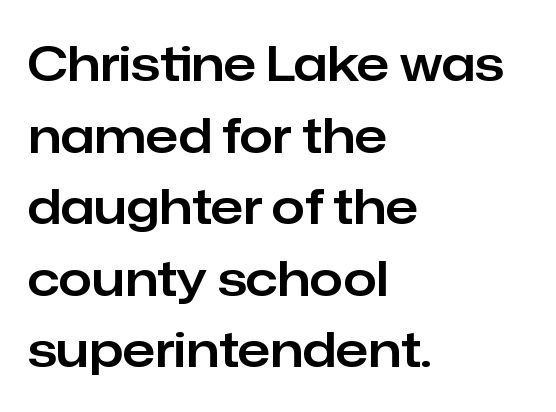
Plain, unruled lines of type. Vertically, the passage feels balanced, rows spaced as you'd expect. Alignment: flush left. Type style note: lacks serifs.
